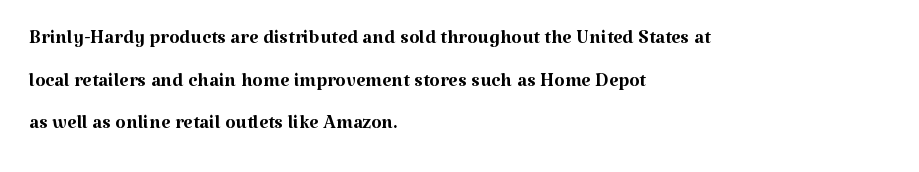
{"italic": "no", "bold": "no", "underline": "no", "align": "left", "line_spacing": "normal", "line_spacing_ratio": 1.58, "letter_spacing": "normal", "letter_spacing_em": 0.0, "glyph_px": 27}
